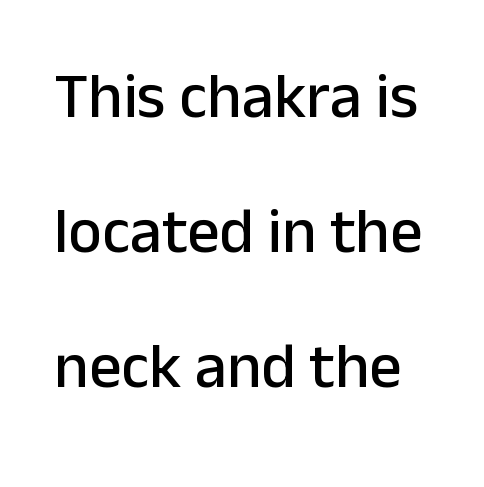
{"serif": "no", "italic": "no", "width": "normal", "stroke_contrast": "low", "x_height": "medium", "monospaced": "no", "underline": "no", "line_spacing": "loose", "line_spacing_ratio": 2.11, "letter_spacing": "normal", "letter_spacing_em": 0.0, "glyph_px": 64}
